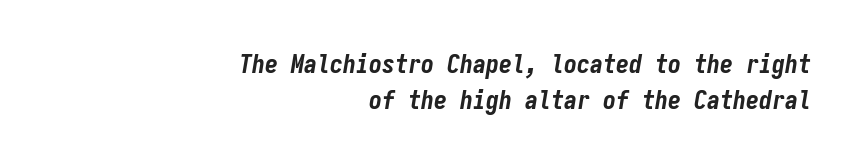
Type without underlining. Typeset ragged left — the right edge is the straight one. Quick note: interline space is typical. Caption: bold face, heavy strokes.
